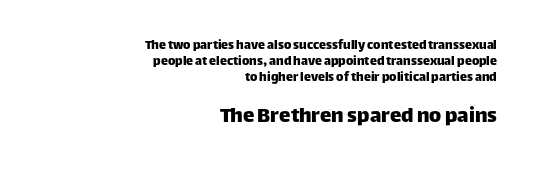
{"italic": "no", "underline": "no", "align": "right", "line_spacing": "tight", "line_spacing_ratio": 1.13, "letter_spacing": "normal", "letter_spacing_em": 0.0, "larger_block": "second", "size_ratio": 1.64, "glyph_px": 23}
